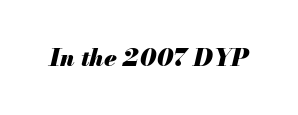
Q: Is the text bold? A: Yes.
Q: Is the text italic (slanted)? A: Yes, it leans right by about 13 degrees.
Q: Is the text underlined? A: No.
Q: Is the spacing between letters normal or unusually wide? A: Normal.
